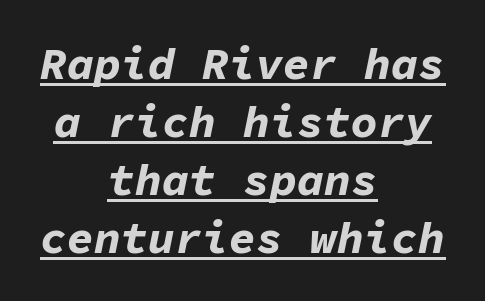
{"italic": "yes", "lean": "right", "slant_degrees": 11, "bold": "yes", "weight": "bold", "width": "normal", "stroke_contrast": "low", "x_height": "medium", "monospaced": "yes", "underline": "yes", "align": "center", "line_spacing": "normal", "line_spacing_ratio": 1.29, "letter_spacing": "normal", "letter_spacing_em": 0.0, "glyph_px": 45}
